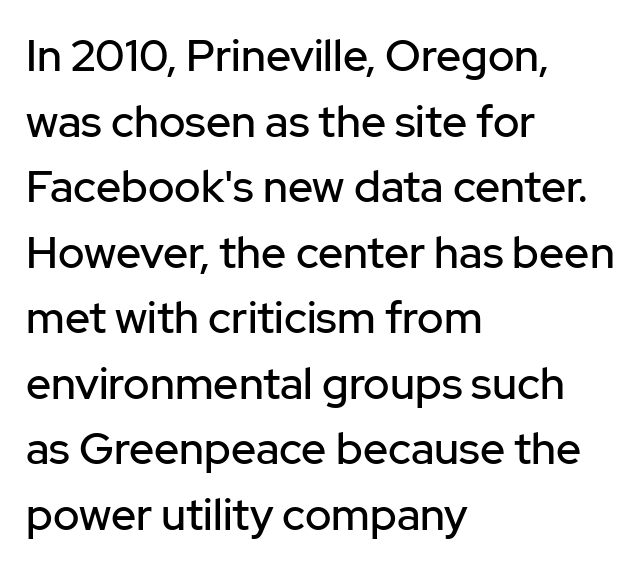
{"serif": "no", "italic": "no", "width": "normal", "stroke_contrast": "low", "x_height": "medium", "monospaced": "no", "underline": "no", "align": "left", "line_spacing": "normal", "line_spacing_ratio": 1.49, "letter_spacing": "normal", "letter_spacing_em": 0.0, "glyph_px": 44}
